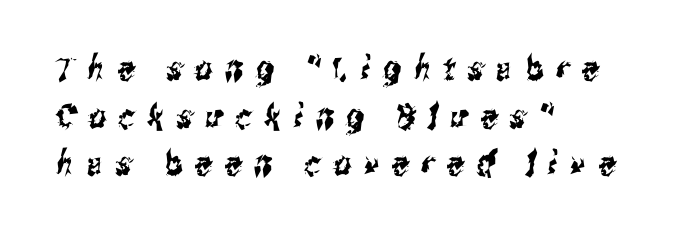
No word sits above an underline. Unlike a traditional serif, this face leaves its strokes unadorned. The rendering uses natural spacing where letterforms have individual widths. A classic flush-left, rag-right setting is used for this passage. Honestly, the letter spacing is so wide it's the main thing you notice.
